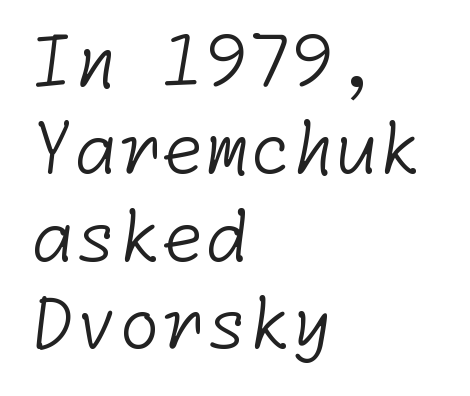
This sample keeps an unexceptional amount of space between lines. Is the stroke heavy? The answer is a plain regular-or-lighter. Words float on clear page, feet unadorned. The rendering anchors every line to the left-hand side. Tracking value appears to be zero — textbook default spacing.
